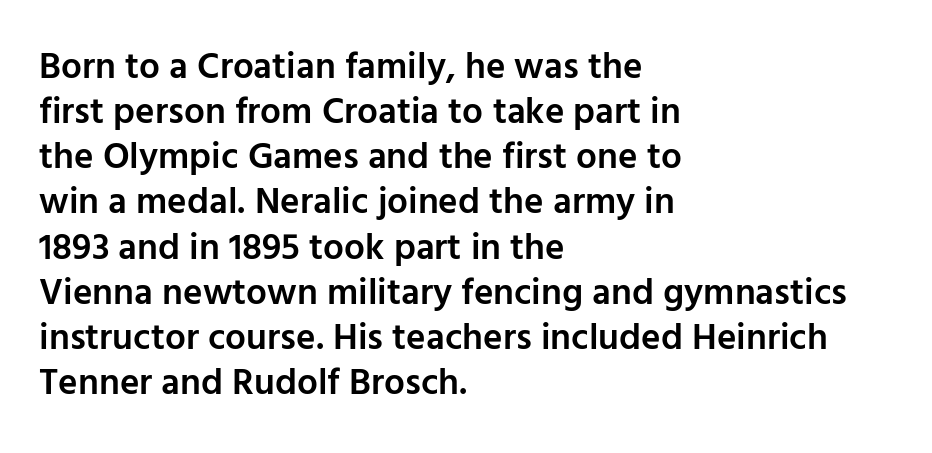
{"serif": "no", "italic": "no", "bold": "semi", "weight": "semibold", "width": "normal", "stroke_contrast": "low", "x_height": "medium", "monospaced": "no", "underline": "no", "align": "left", "line_spacing_ratio": 1.22, "letter_spacing": "normal", "letter_spacing_em": 0.0, "glyph_px": 37}
